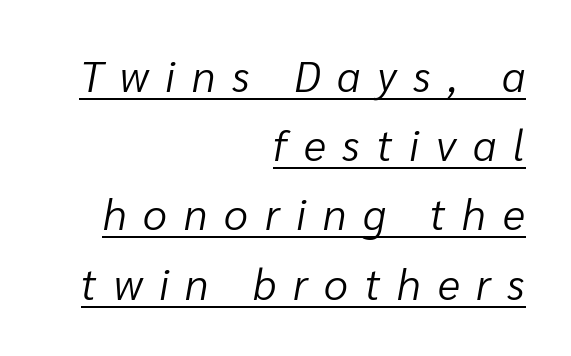
{"italic": "yes", "lean": "right", "slant_degrees": 10, "bold": "no", "weight": "light", "width": "normal", "stroke_contrast": "low", "x_height": "medium", "monospaced": "no", "underline": "yes", "align": "right", "line_spacing": "normal", "line_spacing_ratio": 1.61, "letter_spacing": "wide", "letter_spacing_em": 0.39, "glyph_px": 43}
